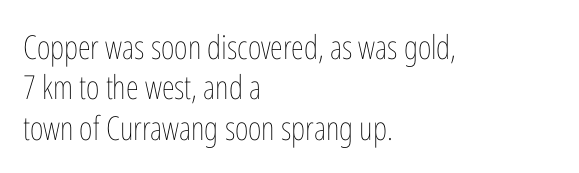
{"italic": "no", "bold": "no", "weight": "thin", "width": "condensed", "stroke_contrast": "low", "x_height": "medium", "monospaced": "no", "underline": "no", "align": "left", "line_spacing_ratio": 1.22, "letter_spacing": "normal", "letter_spacing_em": 0.0, "glyph_px": 33}
